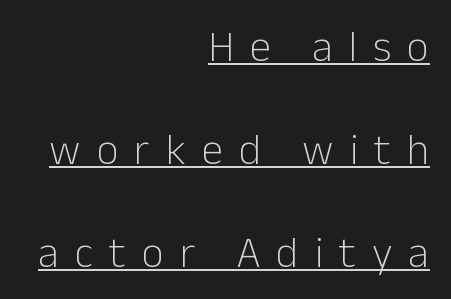
{"serif": "no", "italic": "no", "bold": "no", "weight": "light", "width": "normal", "stroke_contrast": "low", "x_height": "medium", "monospaced": "no", "underline": "yes", "align": "right", "line_spacing": "loose", "line_spacing_ratio": 2.4, "letter_spacing": "wide", "letter_spacing_em": 0.37, "glyph_px": 43}
